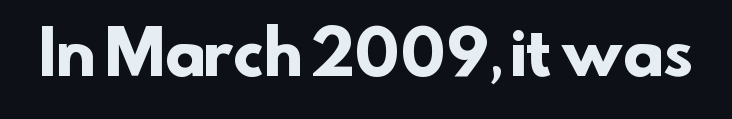
{"serif": "no", "bold": "yes", "weight": "heavy", "width": "normal", "stroke_contrast": "low", "x_height": "small", "monospaced": "no", "underline": "no", "letter_spacing": "normal", "letter_spacing_em": 0.0, "glyph_px": 60}
